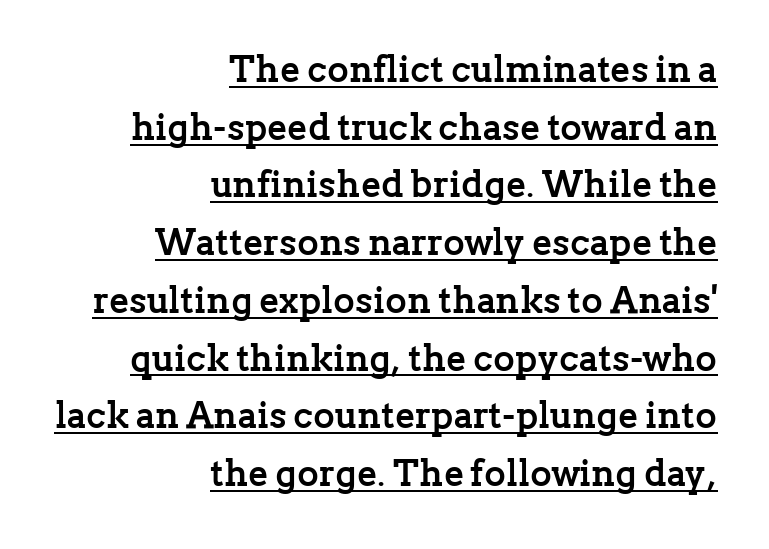
Q: Is the text bold? A: Yes.
Q: Is the text italic (slanted)? A: No, it is upright.
Q: Is the typeface a serif or a sans-serif typeface? A: Serif.
Q: Is the text underlined? A: Yes.
Q: How is the paragraph aligned? A: Right-aligned.
Q: Is the spacing between letters normal or unusually wide? A: Normal.
Q: Is the spacing between lines tight, normal or loose? A: Normal.
Q: Width (condensed, normal, or wide)? A: Normal.
Q: Stroke contrast? A: Low.
Q: x-height? A: Medium.
Q: Monospaced? A: No.
